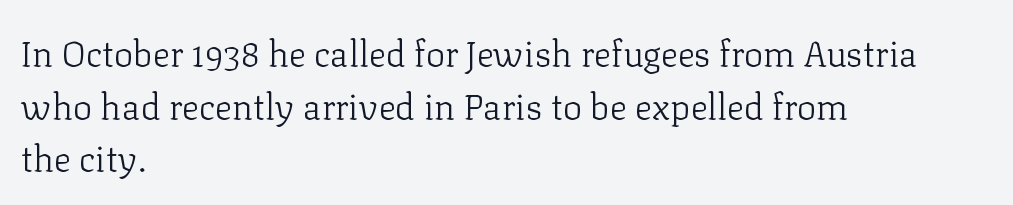
If you drew a line through each stem, it would be perfectly vertical. Each row of text sits above clean, open space. These lines are rendered in a variable-pitch font. The characters display serif detailing at their extremities. Vertically, the passage feels balanced, rows spaced as you'd expect. If you drew a ruler down the left edge, every line would touch it.
